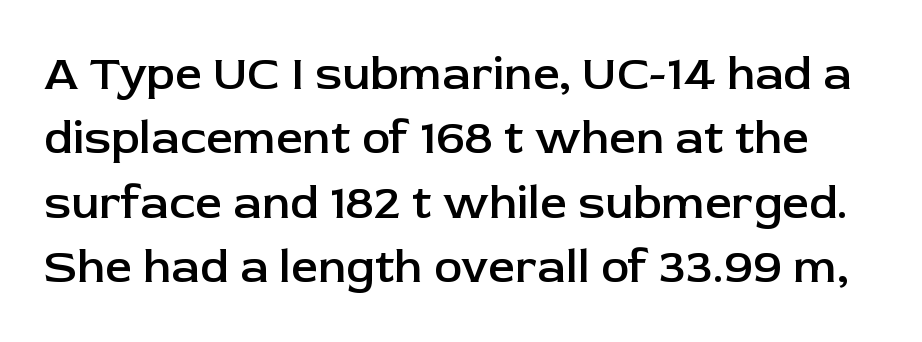
The image shows 47 px semibold sans-serif type, upright; set normal line spacing (1.37x), normal letter spacing, not underlined; low stroke contrast and a medium x-height.
